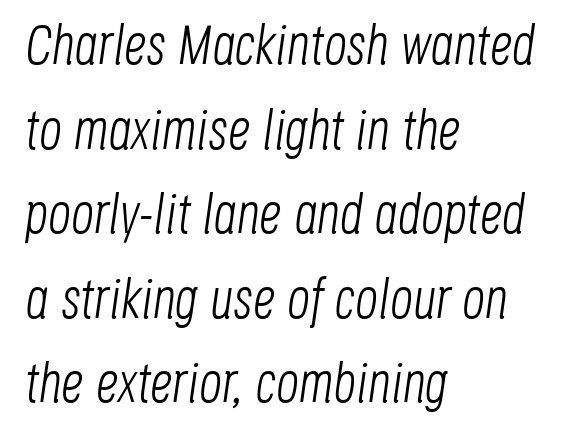
Q: Is the text bold? A: No.
Q: Is the text italic (slanted)? A: Yes, it leans right by about 8 degrees.
Q: Is the text underlined? A: No.
Q: How is the paragraph aligned? A: Left-aligned.
Q: Is the spacing between letters normal or unusually wide? A: Normal.
Q: Is the spacing between lines tight, normal or loose? A: Normal.
Q: Width (condensed, normal, or wide)? A: Condensed.
Q: Stroke contrast? A: Low.
Q: x-height? A: Large.
Q: Monospaced? A: No.
